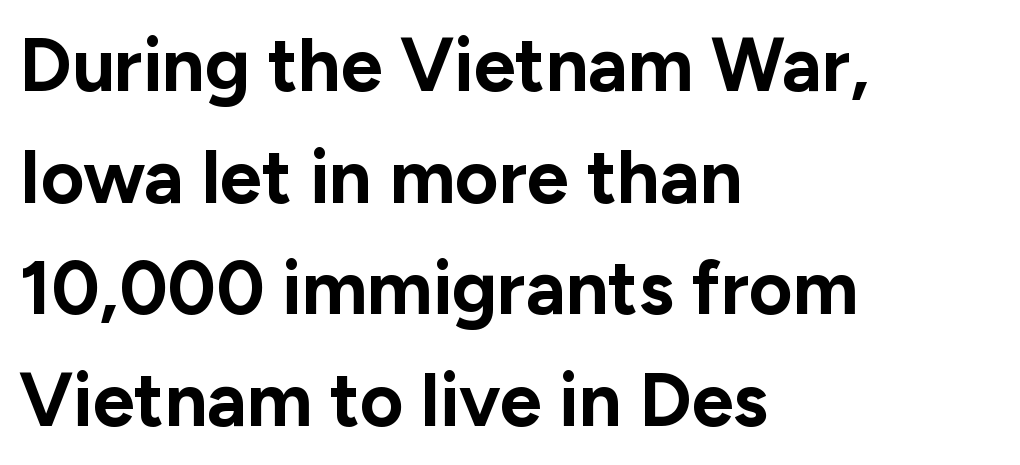
This is sans-serif lettering, the kind often seen on screens and signage. The ragged edge is on the right, which tells us the setting is flush left. Note the varied advance widths — an 'i' is clearly narrower than an 'm'. The type sits square on the baseline with zero lean.
